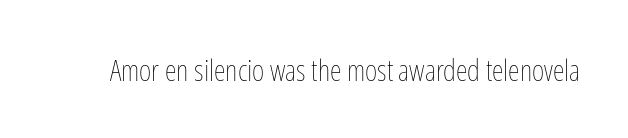
{"italic": "no", "bold": "no", "weight": "thin", "width": "condensed", "stroke_contrast": "low", "x_height": "medium", "monospaced": "no", "underline": "no", "letter_spacing": "normal", "letter_spacing_em": 0.0, "glyph_px": 30}
